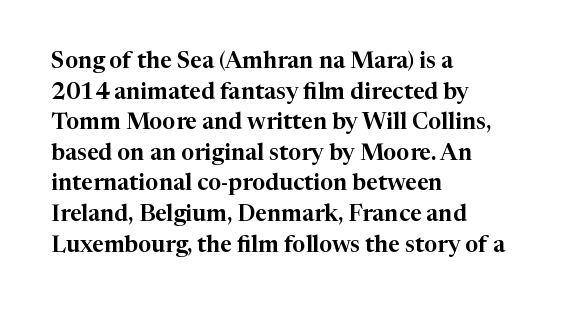
Q: Is the text italic (slanted)? A: No, it is upright.
Q: Is the text underlined? A: No.
Q: How is the paragraph aligned? A: Left-aligned.
Q: Is the spacing between letters normal or unusually wide? A: Normal.
Q: Is the spacing between lines tight, normal or loose? A: Normal.
